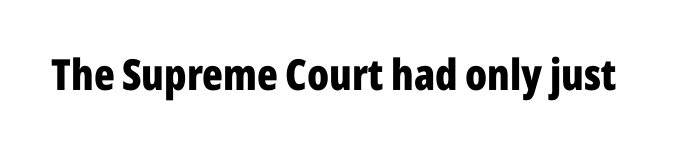
The strokes are fattened all the way to bold. Beneath every word, the page is bare. Between one letter and the next there's only the usual sliver of space. These lines are composed in type without serifs.
